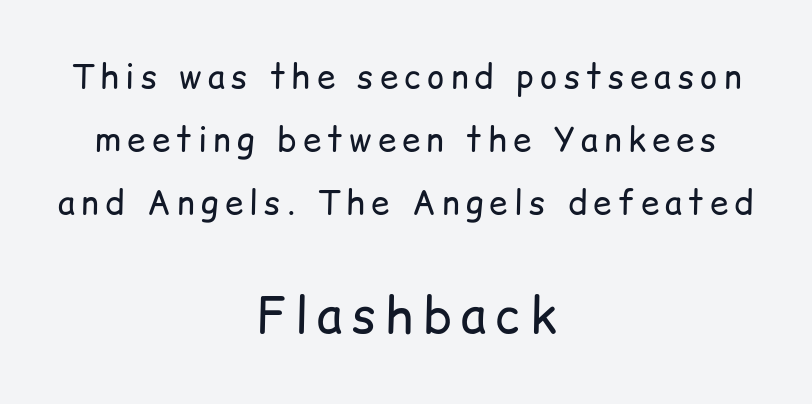
The image shows 49 px regular-weight sans-serif type, upright; set centered, loose line spacing (1.91x), not underlined; the second (bottom) block is 1.48x larger; low stroke contrast and a medium x-height.
